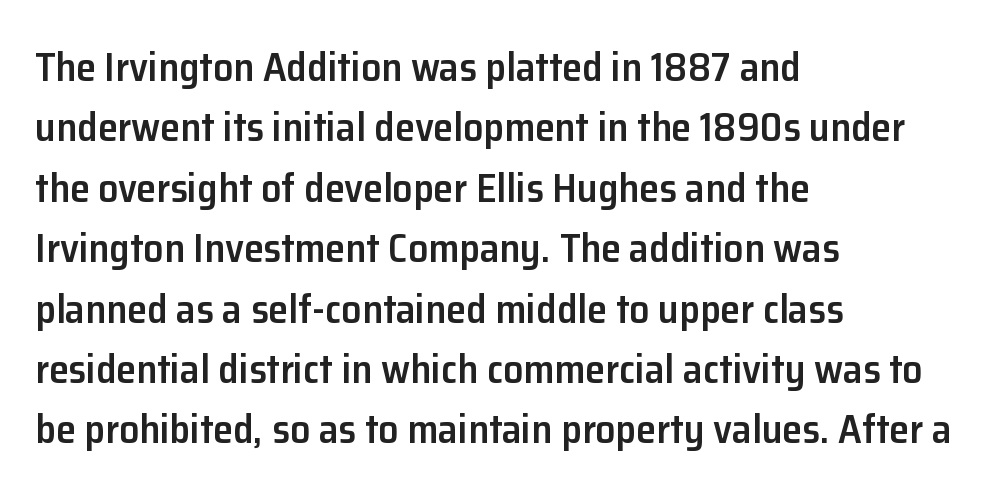
This is the regular roman posture of the typeface. Vertically, the passage feels balanced, rows spaced as you'd expect. Standard letterfit; no display-style spreading of the glyphs. A sans-serif font was chosen for this passage.
